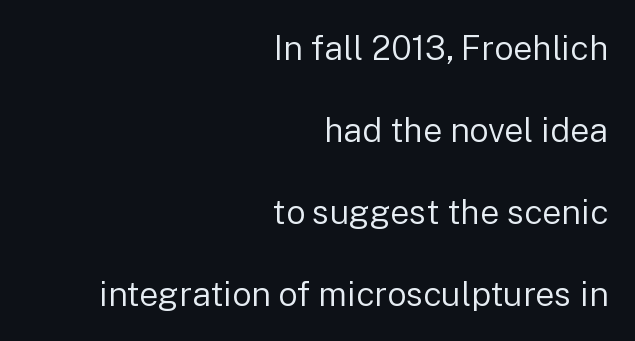
Q: Is the text bold? A: No.
Q: Is the text italic (slanted)? A: No, it is upright.
Q: Is the typeface a serif or a sans-serif typeface? A: Sans-serif.
Q: Is the text underlined? A: No.
Q: How is the paragraph aligned? A: Right-aligned.
Q: Is the spacing between letters normal or unusually wide? A: Normal.
Q: Is the spacing between lines tight, normal or loose? A: Loose.
Q: Width (condensed, normal, or wide)? A: Normal.
Q: Stroke contrast? A: Low.
Q: x-height? A: Medium.
Q: Monospaced? A: No.
